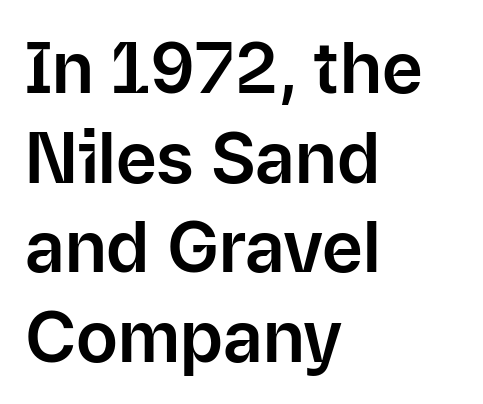
Only glyphs here, with clear space below each row. Is there any slant? The stems are plumb. In terms of letterspacing, this is plain default setting. Character widths vary here, with narrow letters taking less room than wide ones.
